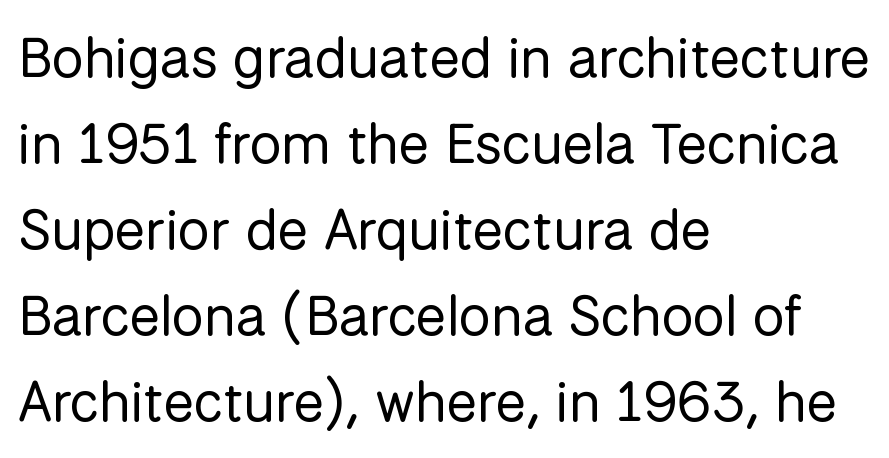
{"serif": "no", "italic": "no", "bold": "no", "weight": "regular", "width": "normal", "stroke_contrast": "low", "x_height": "medium", "monospaced": "no", "underline": "no", "align": "left", "line_spacing": "normal", "line_spacing_ratio": 1.51, "letter_spacing": "normal", "letter_spacing_em": 0.0, "glyph_px": 57}
